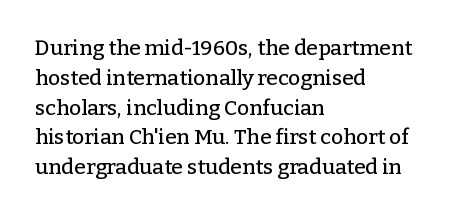
Which margin do the lines hug? The left one — the right edge is uneven. The letters stand upright; this is a roman face. Any mark beneath the type? The region is blank. The space between consecutive lines is moderate. No extra tracking has been applied to these lines.
